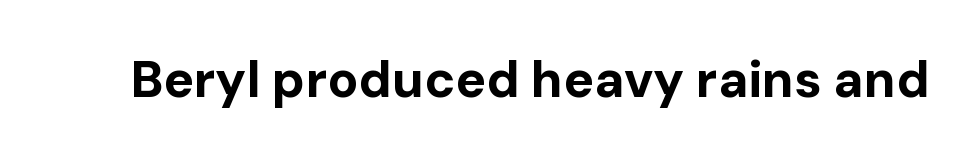
The image shows 51 px bold sans-serif type, upright; set normal letter spacing, not underlined; low stroke contrast and a medium x-height.
